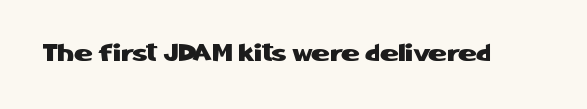
Q: Is the text italic (slanted)? A: No, it is upright.
Q: Is the text underlined? A: No.
Q: Is the spacing between letters normal or unusually wide? A: Normal.
